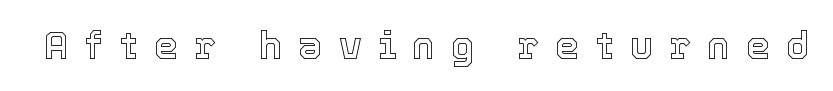
Looks like regular typesetting: each glyph gets only the width it needs. Descenders hang freely into open space. Notice how the stems are strictly vertical — no italics here. Look at the tracking — it's clearly loosened, letters drifting apart.
